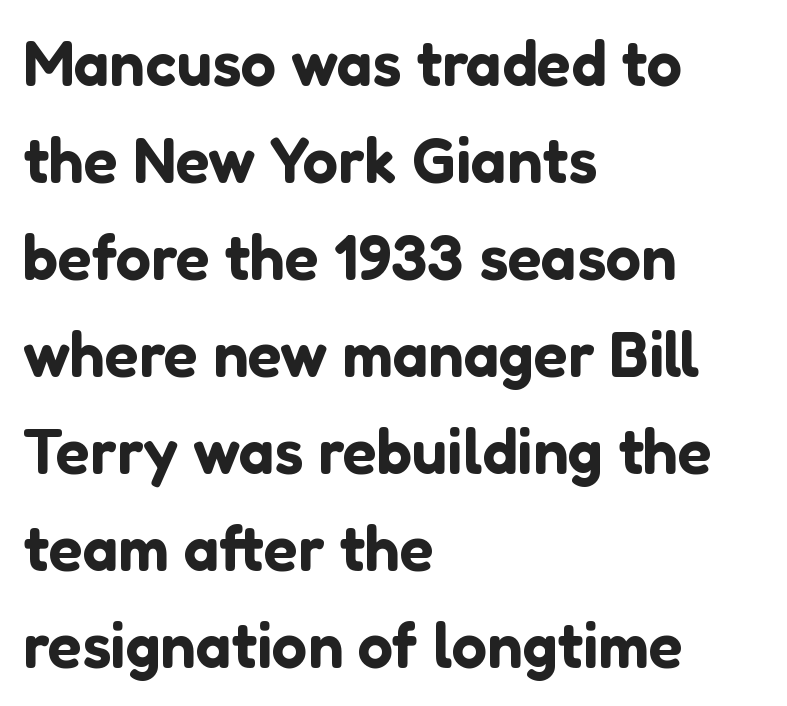
The image shows 63 px sans-serif type, upright; set left-aligned, normal line spacing (1.54x), normal letter spacing, not underlined; low stroke contrast and a medium x-height.
